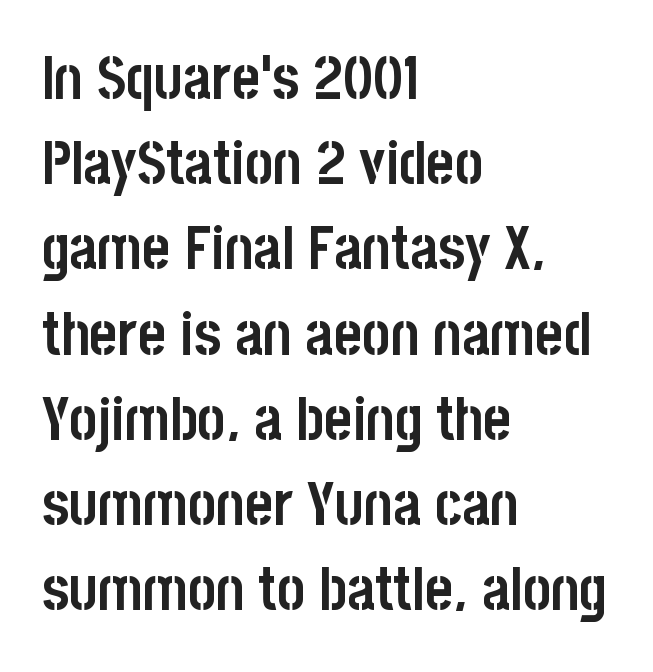
Character widths vary here, with narrow letters taking less room than wide ones. The font's upright variant was chosen for this text. Vertically, the passage feels balanced, rows spaced as you'd expect. These lines are set flush left with a ragged right edge. Students, note that the glyphs here touch the page at normal intervals. Underlining? Definitely not there.
